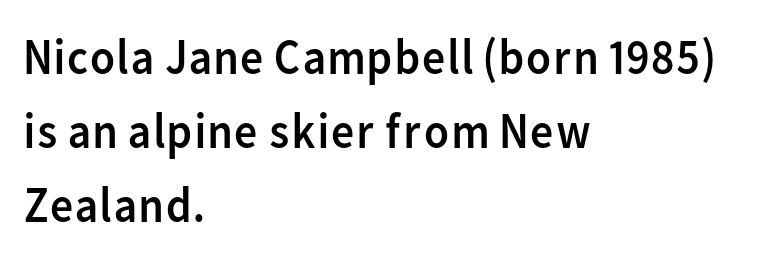
If you drew a line through each stem, it would be perfectly vertical. Heft: none added — not bold. This sample uses a sans-serif face. Evenly set lines give the paragraph a standard silhouette. Each row of text sits above clean, open space.
